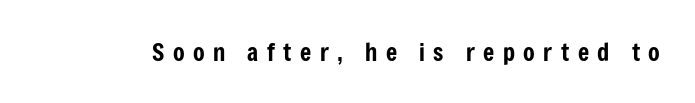
The image shows 24 px text type, upright; set unusually wide letter spacing (+0.35 em), not underlined.
